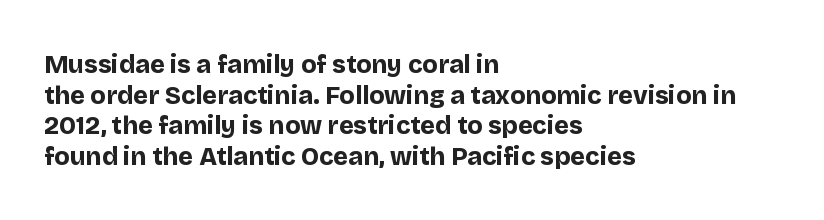
Q: Is the text bold? A: Yes.
Q: Is the text italic (slanted)? A: No, it is upright.
Q: Is the text underlined? A: No.
Q: How is the paragraph aligned? A: Left-aligned.
Q: Is the spacing between letters normal or unusually wide? A: Normal.
